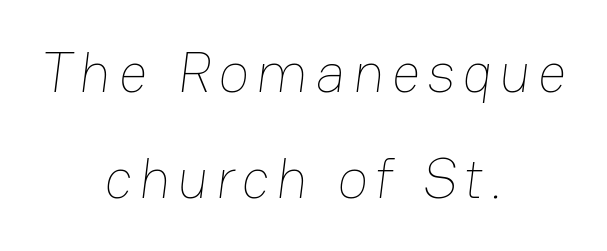
{"bold": "no", "weight": "thin", "width": "normal", "stroke_contrast": "low", "x_height": "medium", "monospaced": "no", "underline": "no", "align": "center", "line_spacing_ratio": 1.86, "glyph_px": 57}
